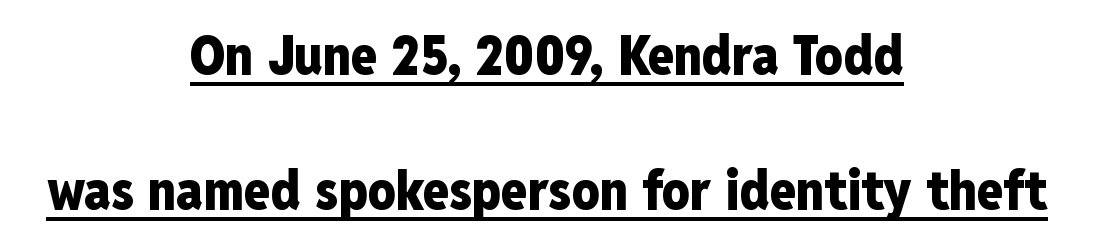
Q: Is the text bold? A: Yes.
Q: Is the text italic (slanted)? A: No, it is upright.
Q: Is the typeface a serif or a sans-serif typeface? A: Sans-serif.
Q: Is the text underlined? A: Yes.
Q: How is the paragraph aligned? A: Centered.
Q: Is the spacing between letters normal or unusually wide? A: Normal.
Q: Is the spacing between lines tight, normal or loose? A: Loose.
Q: Width (condensed, normal, or wide)? A: Condensed.
Q: Stroke contrast? A: Low.
Q: x-height? A: Medium.
Q: Monospaced? A: No.
